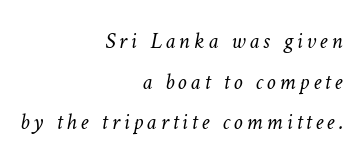
Q: Is the text bold? A: No.
Q: Is the text underlined? A: No.
Q: How is the paragraph aligned? A: Right-aligned.
